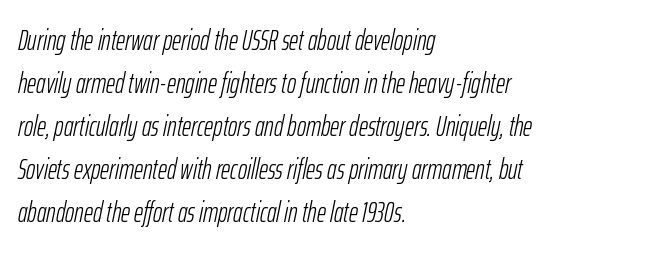
Q: Is the text bold? A: No.
Q: Is the text italic (slanted)? A: Yes, it leans right by about 12 degrees.
Q: Is the text underlined? A: No.
Q: How is the paragraph aligned? A: Left-aligned.
Q: Is the spacing between letters normal or unusually wide? A: Normal.
Q: Is the spacing between lines tight, normal or loose? A: Normal.
Q: Width (condensed, normal, or wide)? A: Condensed.
Q: Stroke contrast? A: Low.
Q: x-height? A: Medium.
Q: Monospaced? A: No.
